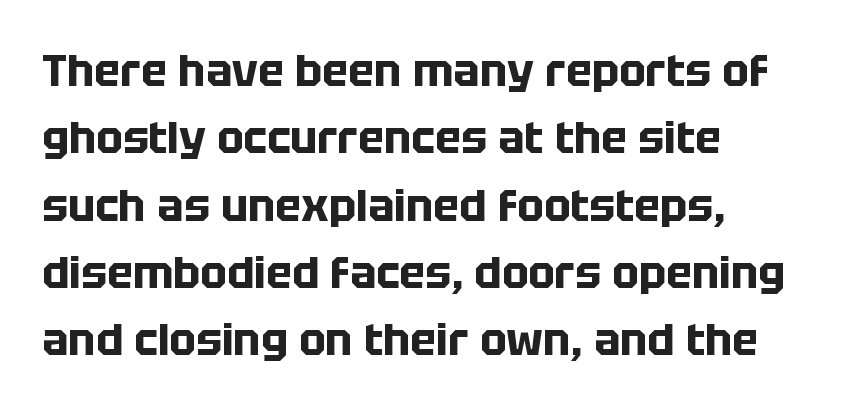
{"serif": "no", "italic": "no", "bold": "yes", "weight": "bold", "width": "normal", "stroke_contrast": "low", "x_height": "large", "monospaced": "no", "underline": "no", "align": "left", "line_spacing": "normal", "line_spacing_ratio": 1.53, "letter_spacing": "normal", "letter_spacing_em": 0.0, "glyph_px": 44}
